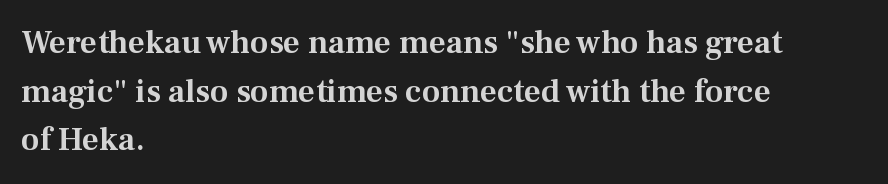
{"serif": "yes", "italic": "no", "width": "normal", "stroke_contrast": "medium", "x_height": "medium", "monospaced": "no", "underline": "no", "align": "left", "line_spacing": "normal", "line_spacing_ratio": 1.47, "letter_spacing": "normal", "letter_spacing_em": 0.0, "glyph_px": 33}
